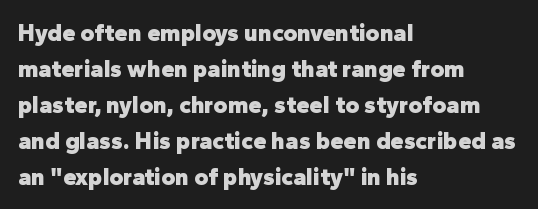
Q: Is the text bold? A: Yes.
Q: Is the text italic (slanted)? A: No, it is upright.
Q: Is the text underlined? A: No.
Q: How is the paragraph aligned? A: Left-aligned.
Q: Is the spacing between letters normal or unusually wide? A: Normal.
Q: Is the spacing between lines tight, normal or loose? A: Normal.
